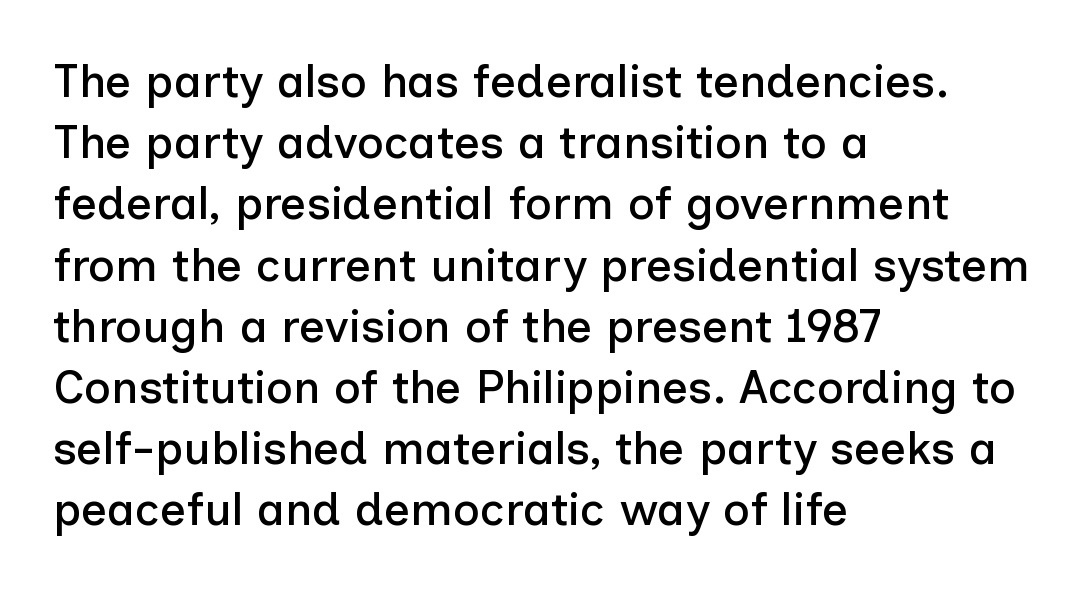
The image shows 46 px sans-serif type, upright; set left-aligned, normal line spacing (1.33x), normal letter spacing, not underlined; low stroke contrast and a medium x-height.
